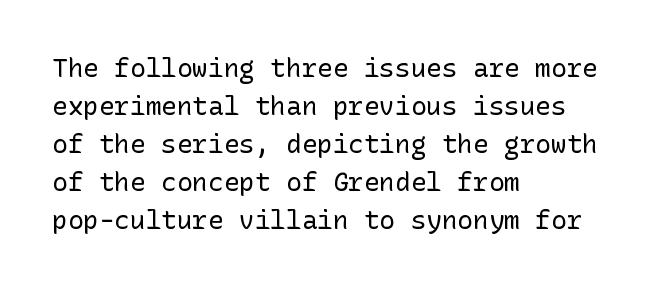
{"italic": "no", "bold": "no", "underline": "no", "align": "left", "line_spacing": "normal", "line_spacing_ratio": 1.46, "letter_spacing": "normal", "letter_spacing_em": 0.0, "glyph_px": 26}
